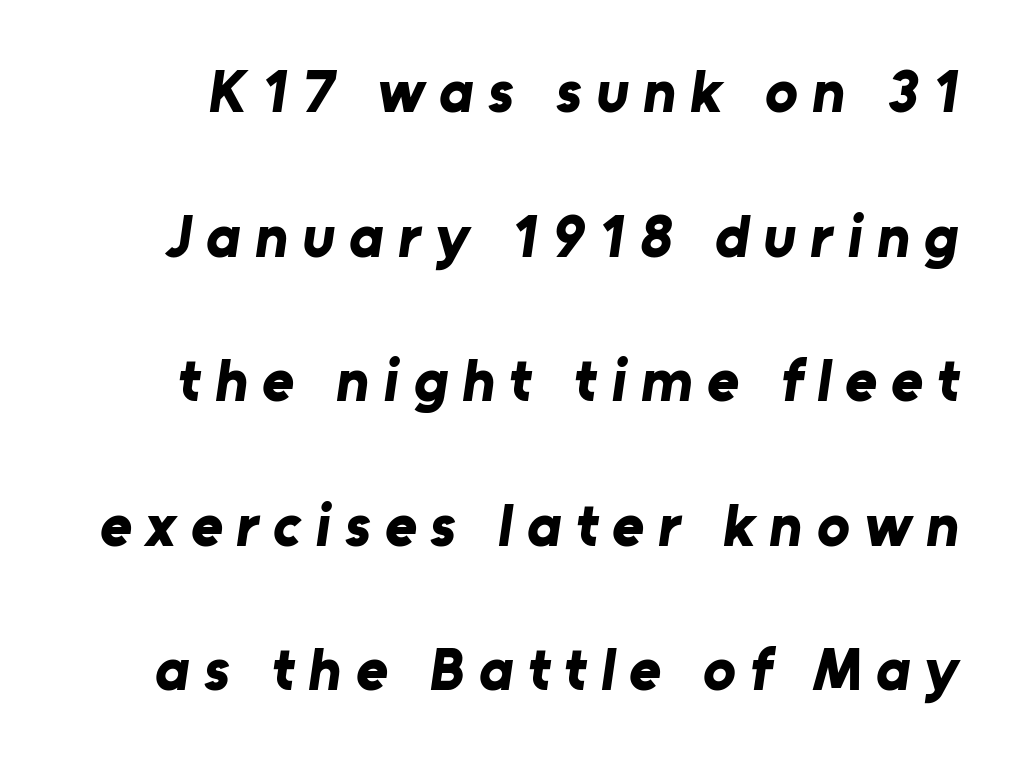
The image shows 61 px bold sans-serif type; set loose line spacing (2.37x), unusually wide letter spacing (+0.23 em), not underlined; low stroke contrast and a medium x-height.
